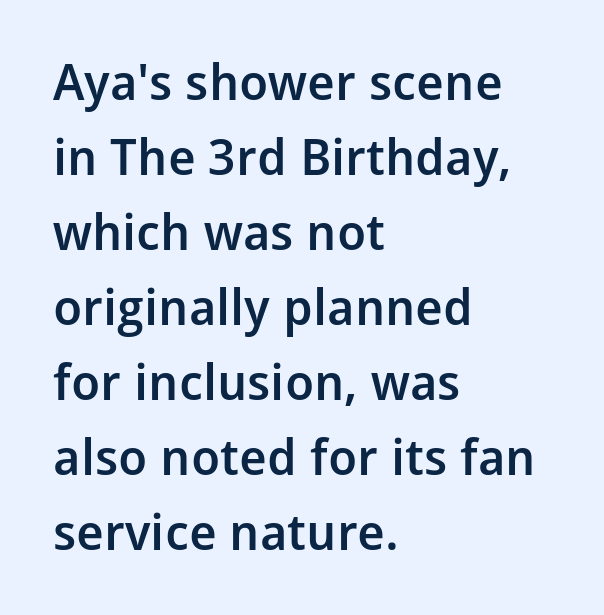
Regarding serifs, this sample does without them. The specimen reads as upright at a glance. A classic flush-left, rag-right setting is used for this passage. Stems and bowls a touch heavier than normal — semibold.
